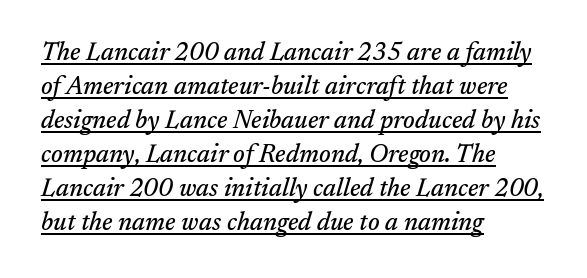
This rendering features underlined lettering. Left-aligned paragraph, ragged on the right. Tracking here is standard; glyphs follow each other at the usual distance. In terms of posture, this sample is oblique. Summary of vertical rhythm: regular, with standard interline spacing.
